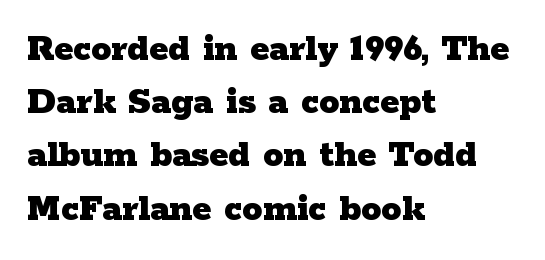
The axis of the letterforms is exactly vertical. These lines are composed in type with serifs. These lines stack with their left ends in a neat column. The space beneath each line is pristine and unruled. The passage shown stacks its lines at a standard gap. This sample has the flowing, uneven cadence of proportional lettering.
